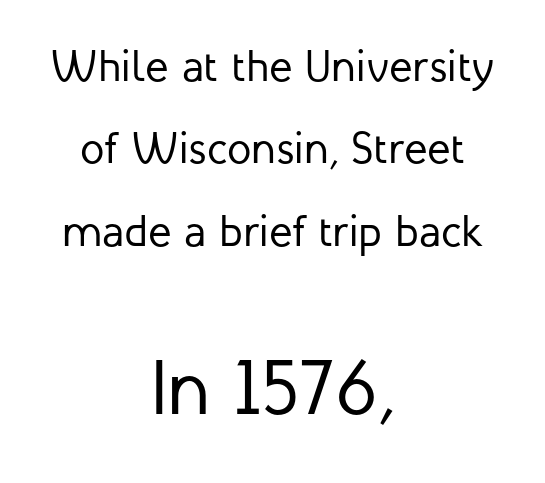
{"serif": "no", "italic": "no", "bold": "no", "weight": "regular", "width": "normal", "stroke_contrast": "low", "x_height": "medium", "monospaced": "no", "underline": "no", "align": "center", "line_spacing_ratio": 1.87, "letter_spacing": "normal", "letter_spacing_em": 0.0, "larger_block": "second", "size_ratio": 1.75, "glyph_px": 77}
